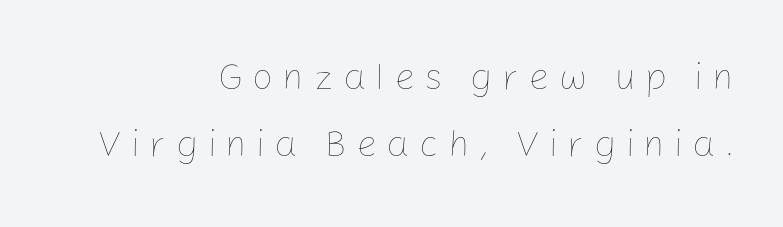
Q: Is the text bold? A: No.
Q: Is the text italic (slanted)? A: No, it is upright.
Q: Is the text underlined? A: No.
Q: How is the paragraph aligned? A: Right-aligned.
Q: Is the spacing between letters normal or unusually wide? A: Unusually wide.
Q: Width (condensed, normal, or wide)? A: Normal.
Q: Stroke contrast? A: Low.
Q: x-height? A: Medium.
Q: Monospaced? A: No.
